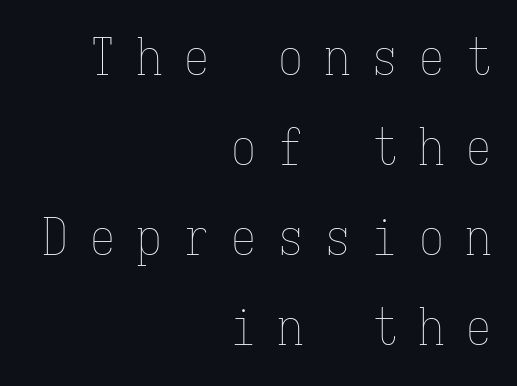
Q: Is the text bold? A: No.
Q: Is the text italic (slanted)? A: No, it is upright.
Q: Is the text underlined? A: No.
Q: How is the paragraph aligned? A: Right-aligned.
Q: Is the spacing between letters normal or unusually wide? A: Unusually wide.
Q: Width (condensed, normal, or wide)? A: Condensed.
Q: Stroke contrast? A: Low.
Q: x-height? A: Medium.
Q: Monospaced? A: Yes.
